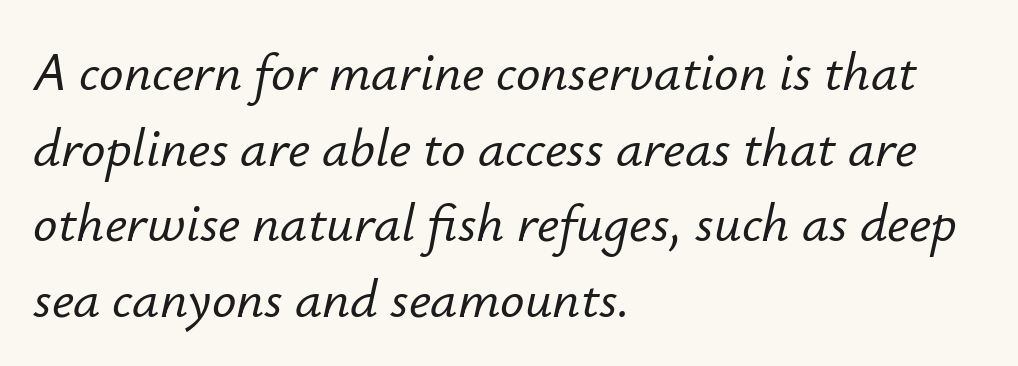
{"italic": "yes", "lean": "right", "slant_degrees": 12, "width": "normal", "stroke_contrast": "low", "x_height": "small", "monospaced": "no", "underline": "no", "align": "left", "line_spacing": "normal", "line_spacing_ratio": 1.4, "letter_spacing": "normal", "letter_spacing_em": 0.0, "glyph_px": 54}
